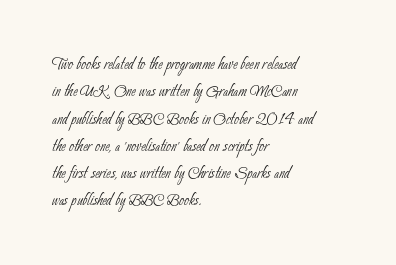
Is there much room between lines? A standard amount, neither cramped nor airy. You could call the tracking neutral — neither tight nor loose. The typesetter chose a ragged-right arrangement here. Only glyphs here, with clear space below each row. The weight would be labelled regular, book, light, or lighter still.
